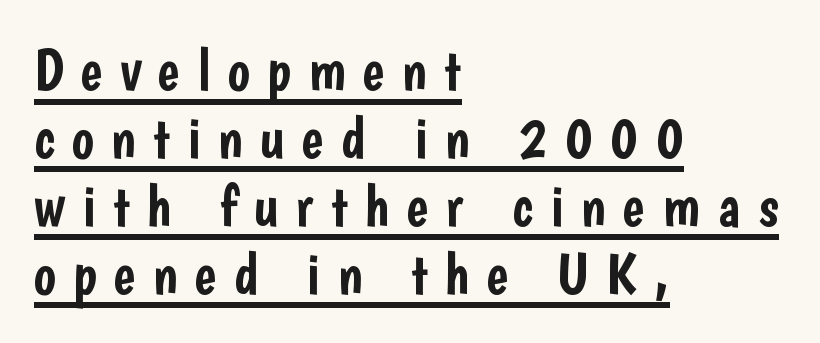
The image shows 59 px condensed sans-serif type, upright; set left-aligned, tight line spacing (1.15x), unusually wide letter spacing (+0.29 em), underlined; low stroke contrast and a medium x-height.
